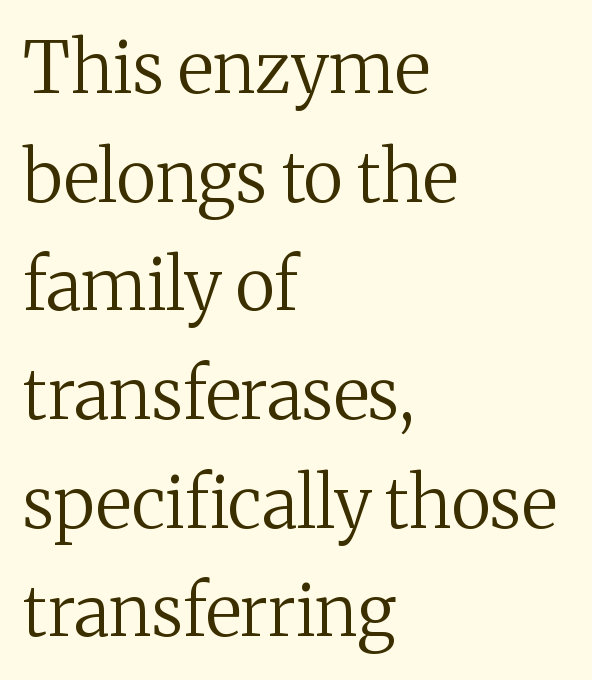
The image shows 71 px regular-weight serif type, upright; set left-aligned, normal line spacing (1.53x), normal letter spacing, not underlined; medium stroke contrast and a medium x-height.
